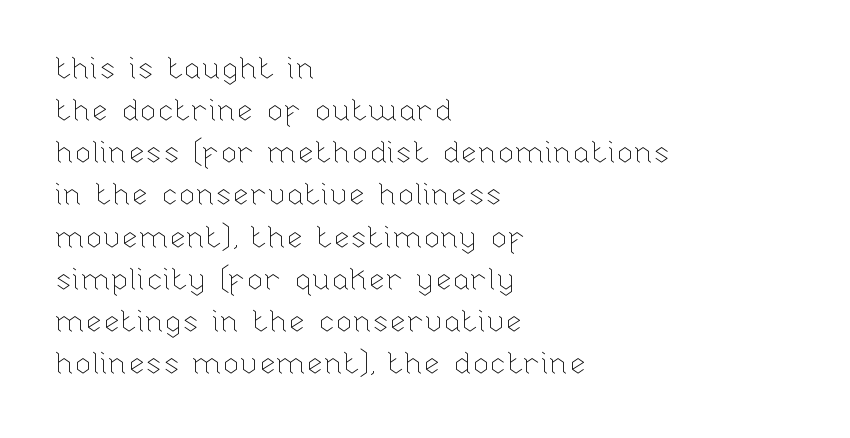
Q: Is the text bold? A: No.
Q: Is the text italic (slanted)? A: No, it is upright.
Q: Is the text underlined? A: No.
Q: How is the paragraph aligned? A: Left-aligned.
Q: Is the spacing between letters normal or unusually wide? A: Normal.
Q: Is the spacing between lines tight, normal or loose? A: Normal.
Q: Width (condensed, normal, or wide)? A: Normal.
Q: Stroke contrast? A: Low.
Q: x-height? A: Medium.
Q: Monospaced? A: No.
